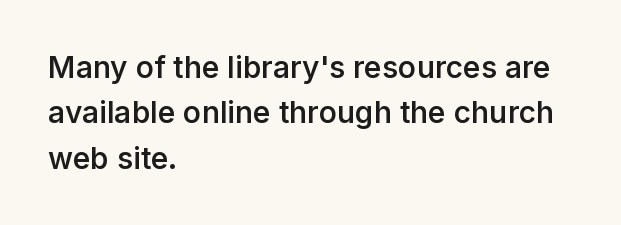
{"serif": "no", "italic": "no", "bold": "semi", "weight": "semibold", "width": "normal", "stroke_contrast": "low", "x_height": "medium", "monospaced": "no", "underline": "no", "align": "left", "line_spacing": "normal", "line_spacing_ratio": 1.51, "letter_spacing": "normal", "letter_spacing_em": 0.0, "glyph_px": 30}
